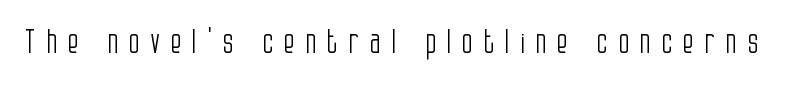
Heft: none added — not bold. This is roman type, the default non-slanted kind. Nope, no serifs anywhere on these letters. Any mark beneath the type? The region is blank. Character widths vary here, with narrow letters taking less room than wide ones. Caption: expanded tracking, letters set apart.
